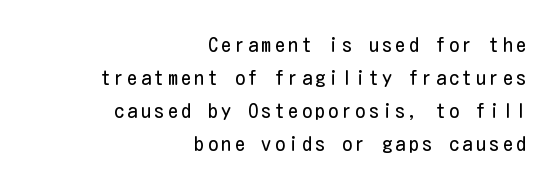
{"italic": "no", "bold": "no", "underline": "no", "align": "right", "line_spacing": "normal", "line_spacing_ratio": 1.65, "glyph_px": 20}
